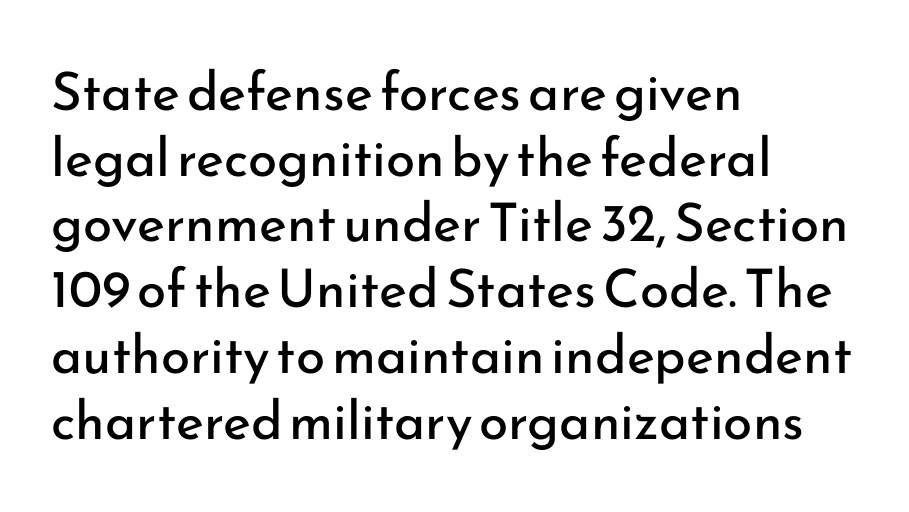
The image shows 53 px regular-weight sans-serif type, upright; set left-aligned, line spacing 1.24x, normal letter spacing, not underlined; low stroke contrast and a small x-height.
